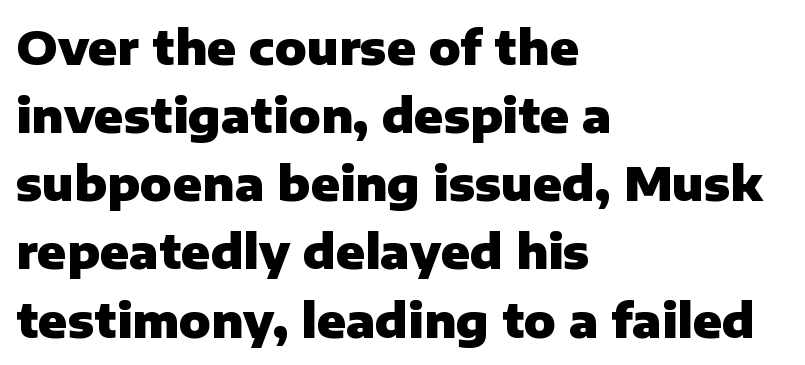
{"serif": "no", "italic": "no", "bold": "yes", "weight": "heavy", "width": "normal", "stroke_contrast": "low", "x_height": "medium", "monospaced": "no", "underline": "no", "align": "left", "line_spacing": "normal", "line_spacing_ratio": 1.45, "letter_spacing": "normal", "letter_spacing_em": 0.0, "glyph_px": 47}
